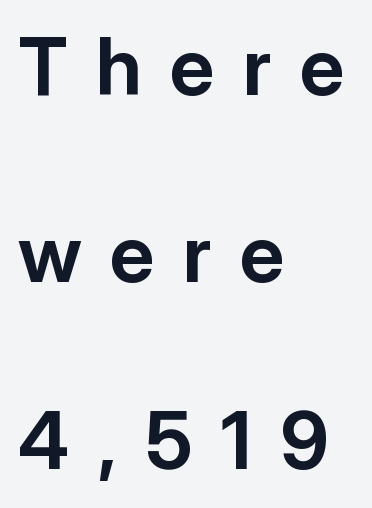
{"serif": "no", "italic": "no", "bold": "yes", "weight": "bold", "width": "normal", "stroke_contrast": "low", "x_height": "medium", "monospaced": "no", "underline": "no", "align": "left", "line_spacing": "loose", "line_spacing_ratio": 2.37, "letter_spacing": "wide", "letter_spacing_em": 0.36, "glyph_px": 79}
